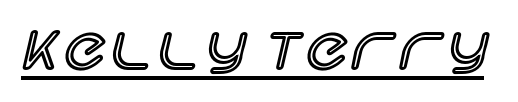
Q: Is the text italic (slanted)? A: Yes.
Q: Is the text underlined? A: Yes.
Q: Width (condensed, normal, or wide)? A: Normal.
Q: x-height? A: Large.
Q: Monospaced? A: No.
